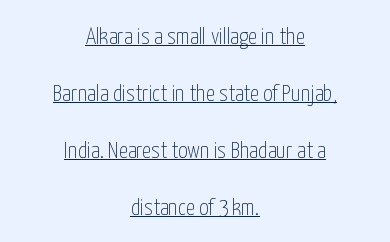
The image shows 23 px text type, upright; set centered, loose line spacing (2.48x), normal letter spacing, underlined.
